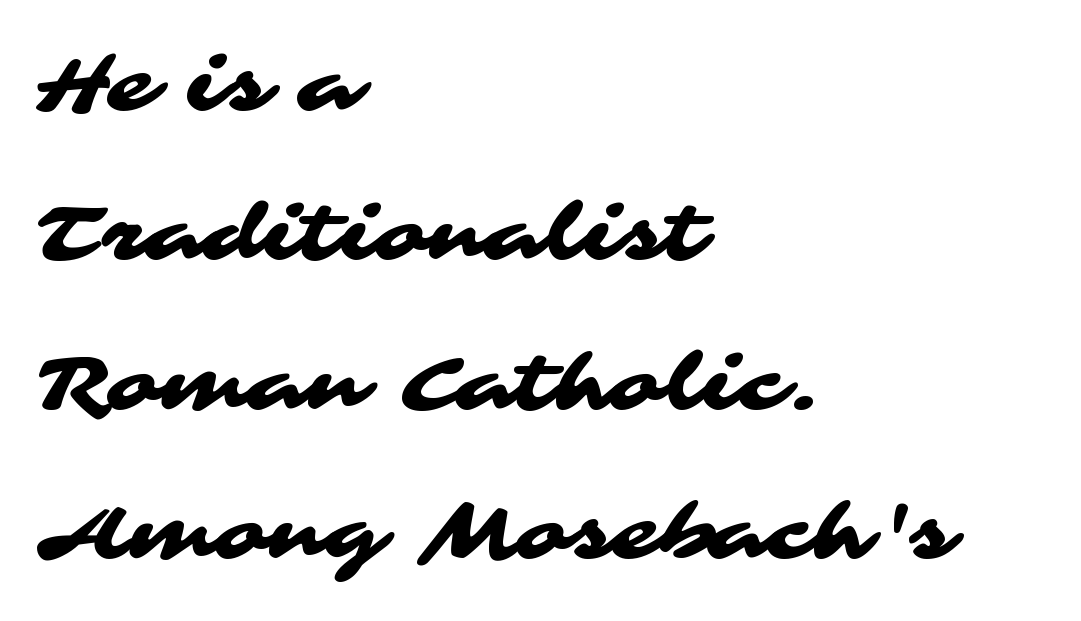
The rag falls on the right side of this text block. Nothing unusual about the tracking: characters are spaced as the font intends. This sample uses a sans-serif face. Honestly, there is no underline to notice here at all.
